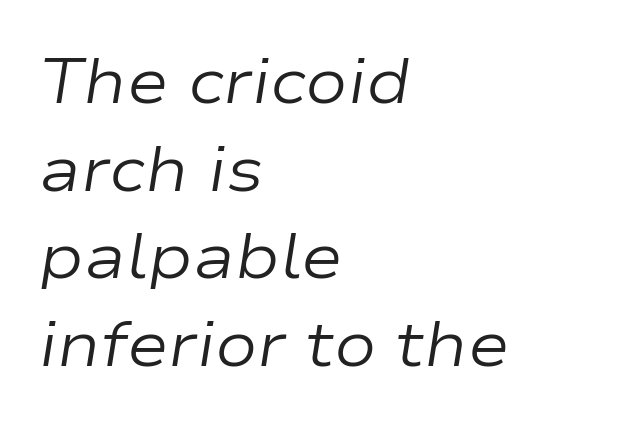
The image shows 63 px regular-weight, wide type, italic (leaning right); set left-aligned, normal line spacing (1.39x), normal letter spacing, not underlined; low stroke contrast and a medium x-height.
